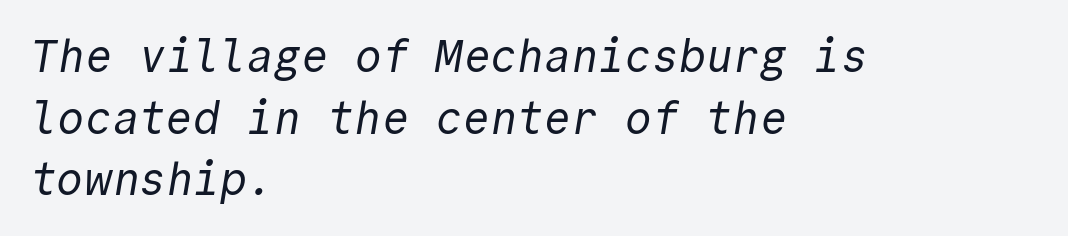
The image shows 45 px regular-weight sans-serif type, monospaced; set left-aligned, normal line spacing (1.37x), normal letter spacing, not underlined; a medium x-height.
